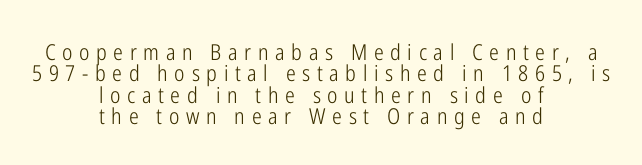
Q: Is the text bold? A: No.
Q: Is the text italic (slanted)? A: No, it is upright.
Q: Is the text underlined? A: No.
Q: How is the paragraph aligned? A: Centered.
Q: Is the spacing between letters normal or unusually wide? A: Unusually wide.
Q: Is the spacing between lines tight, normal or loose? A: Tight.
